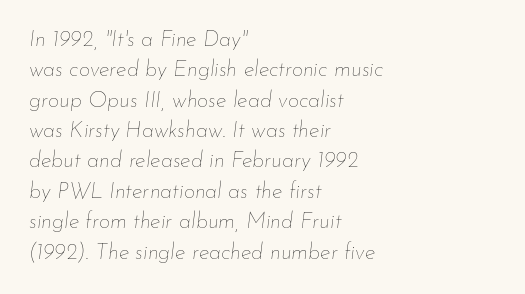
Q: Is the text bold? A: No.
Q: Is the text italic (slanted)? A: Yes, it leans right by about 7 degrees.
Q: Is the text underlined? A: No.
Q: How is the paragraph aligned? A: Left-aligned.
Q: Is the spacing between letters normal or unusually wide? A: Normal.
Q: Is the spacing between lines tight, normal or loose? A: Normal.
